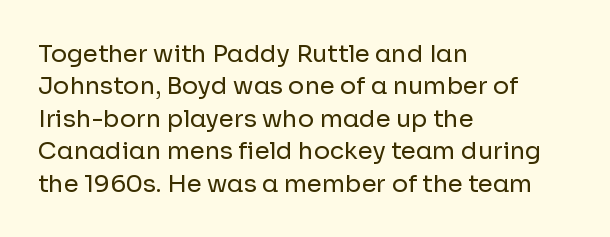
{"italic": "no", "bold": "no", "underline": "no", "align": "left", "line_spacing": "normal", "line_spacing_ratio": 1.35, "letter_spacing": "normal", "letter_spacing_em": 0.0, "glyph_px": 24}
